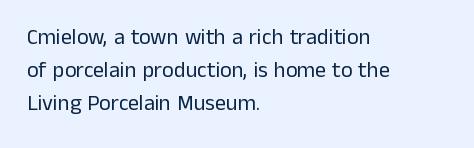
Tall strokes in this sample are plumb rather than angled. Weight: regular or lighter. Tracking value appears to be zero — textbook default spacing. The passage shown stacks its lines at a standard gap. The lines in this sample share a left origin and differ only in where they stop. Anything drawn beneath the words? Only blank space.
